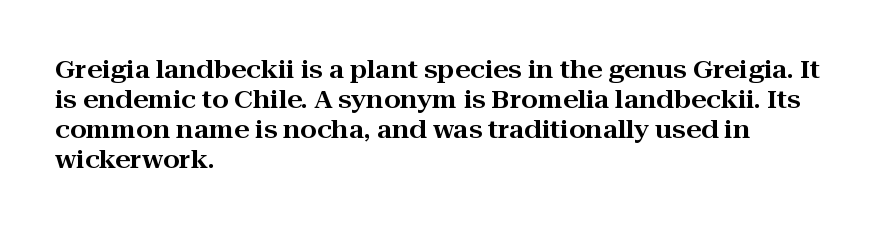
{"italic": "no", "underline": "no", "align": "left", "line_spacing": "normal", "line_spacing_ratio": 1.25, "letter_spacing": "normal", "letter_spacing_em": 0.0, "glyph_px": 24}
